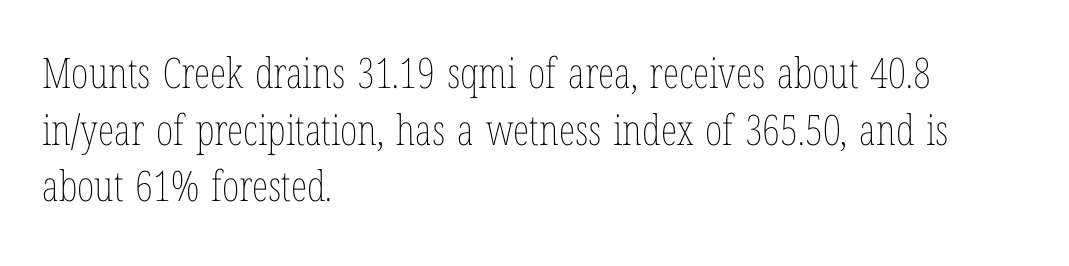
This sample is left-justified, so line endings fall wherever the words run out. These lines keep a tight, regular rhythm from letter to letter. Character widths vary here, with narrow letters taking less room than wide ones. Nobody drew a line under any word here. You can tell it's not italic because the verticals are truly vertical. Horizontal bands of white between lines are of average thickness.
